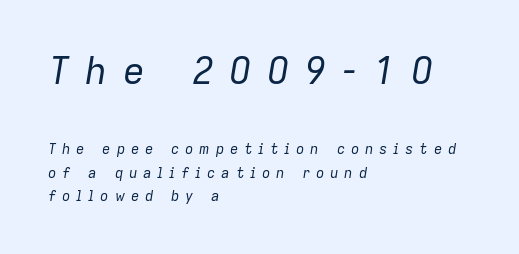
Each row of text sits above clean, open space. The letters are slanted; this is an italic face. The passage shown stacks its lines at a standard gap. These lines are rendered in a variable-pitch font.
